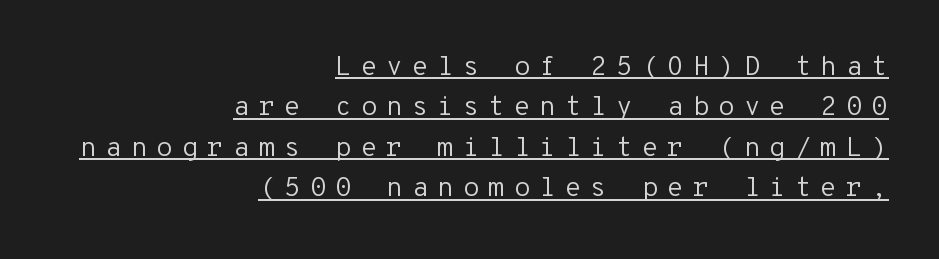
The image shows 27 px text type, upright; set right-aligned, normal line spacing (1.5x), unusually wide letter spacing (+0.33 em), underlined.
